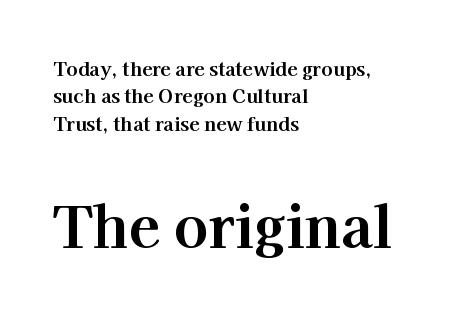
{"serif": "yes", "italic": "no", "bold": "yes", "weight": "bold", "width": "normal", "stroke_contrast": "high", "x_height": "medium", "monospaced": "no", "underline": "no", "align": "left", "line_spacing": "normal", "line_spacing_ratio": 1.44, "letter_spacing": "normal", "letter_spacing_em": 0.0, "larger_block": "second", "size_ratio": 3.0, "glyph_px": 57}
